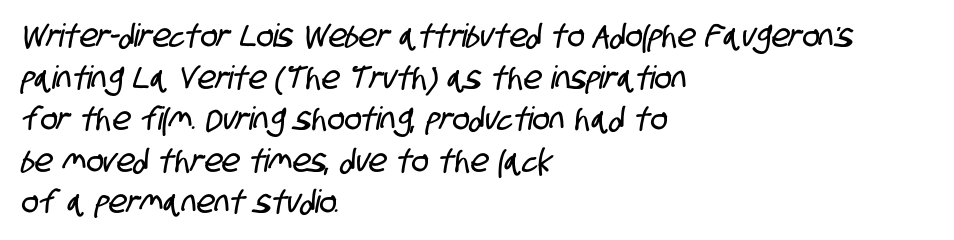
Layout note: lines flush left. Serif or sans? Sans — the stroke terminals are bare. Caption: standard tracking, unaltered. Normally led — the rows are evenly, conventionally spaced. Note the varied advance widths — an 'i' is clearly narrower than an 'm'.
